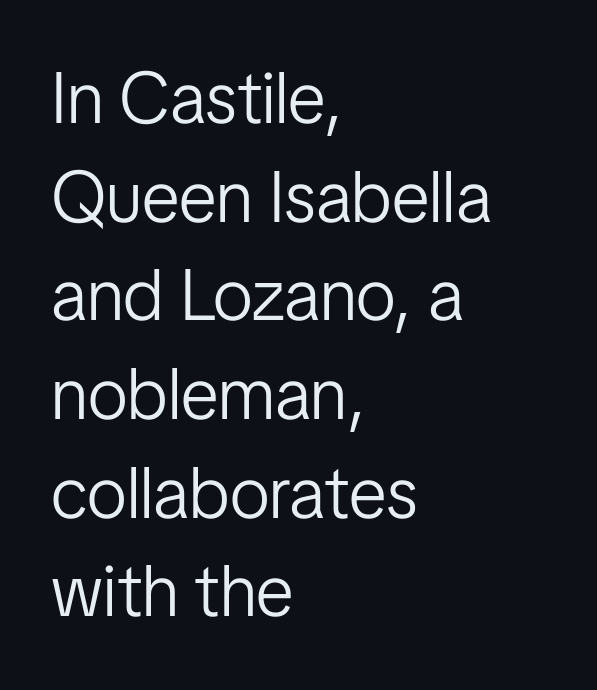
Q: Is the text bold? A: No.
Q: Is the text italic (slanted)? A: No, it is upright.
Q: Is the typeface a serif or a sans-serif typeface? A: Sans-serif.
Q: Is the text underlined? A: No.
Q: How is the paragraph aligned? A: Left-aligned.
Q: Is the spacing between letters normal or unusually wide? A: Normal.
Q: Is the spacing between lines tight, normal or loose? A: Normal.
Q: Width (condensed, normal, or wide)? A: Condensed.
Q: Stroke contrast? A: Low.
Q: x-height? A: Medium.
Q: Monospaced? A: No.
